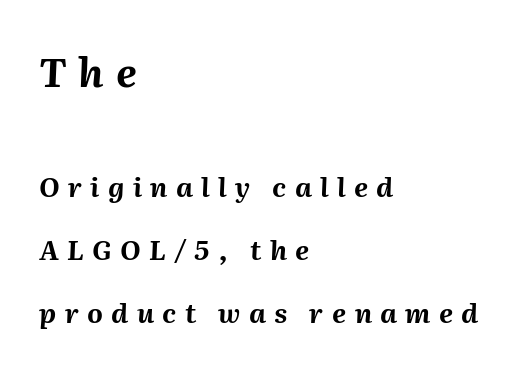
{"italic": "yes", "lean": "right", "slant_degrees": 2, "bold": "yes", "weight": "bold", "width": "normal", "stroke_contrast": "medium", "x_height": "medium", "monospaced": "no", "underline": "no", "align": "left", "line_spacing": "loose", "line_spacing_ratio": 2.34, "letter_spacing": "wide", "letter_spacing_em": 0.31, "larger_block": "first", "size_ratio": 1.48, "glyph_px": 40}
